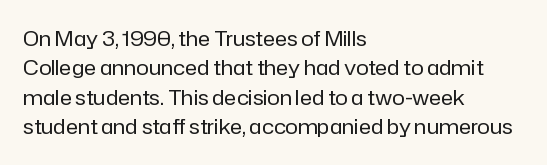
{"italic": "no", "bold": "no", "underline": "no", "align": "left", "line_spacing": "normal", "line_spacing_ratio": 1.4, "letter_spacing": "normal", "letter_spacing_em": 0.0, "glyph_px": 21}
